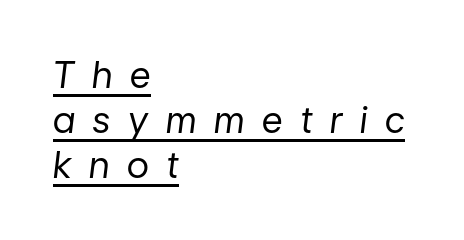
{"italic": "yes", "lean": "right", "slant_degrees": 7, "bold": "no", "weight": "regular", "width": "normal", "stroke_contrast": "low", "x_height": "medium", "monospaced": "no", "underline": "yes", "align": "left", "line_spacing": "normal", "line_spacing_ratio": 1.25, "letter_spacing": "wide", "letter_spacing_em": 0.5, "glyph_px": 36}
